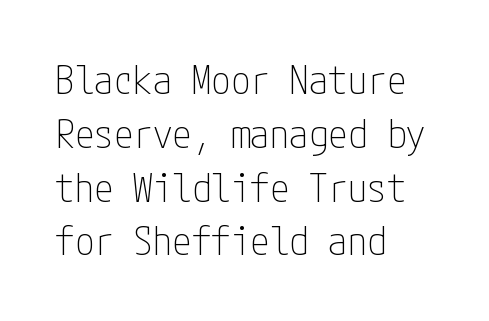
{"serif": "no", "italic": "no", "bold": "no", "weight": "thin", "width": "condensed", "stroke_contrast": "low", "x_height": "medium", "underline": "no", "align": "left", "line_spacing": "normal", "line_spacing_ratio": 1.38, "letter_spacing": "normal", "letter_spacing_em": 0.0, "glyph_px": 39}
